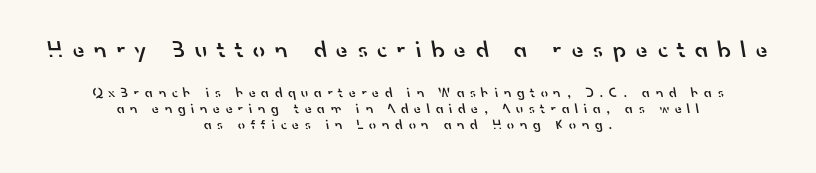
{"bold": "semi", "underline": "no", "align": "center", "line_spacing": "tight", "line_spacing_ratio": 1.15, "letter_spacing": "wide", "letter_spacing_em": 0.41, "larger_block": "first", "size_ratio": 1.71, "glyph_px": 24}
